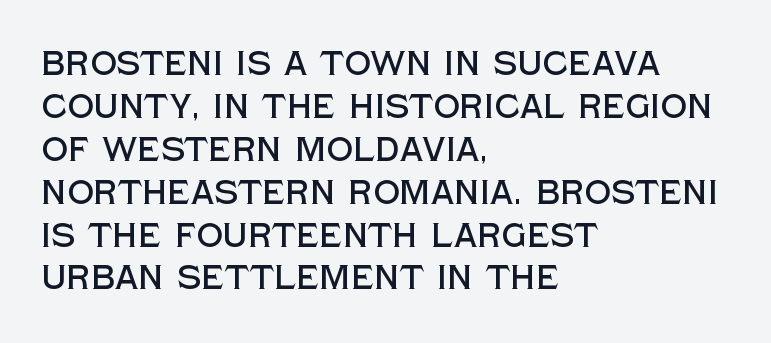
{"serif": "no", "italic": "no", "width": "normal", "x_height": "large", "monospaced": "no", "underline": "no", "align": "left", "line_spacing": "normal", "line_spacing_ratio": 1.3, "letter_spacing": "normal", "letter_spacing_em": 0.0, "glyph_px": 33}
